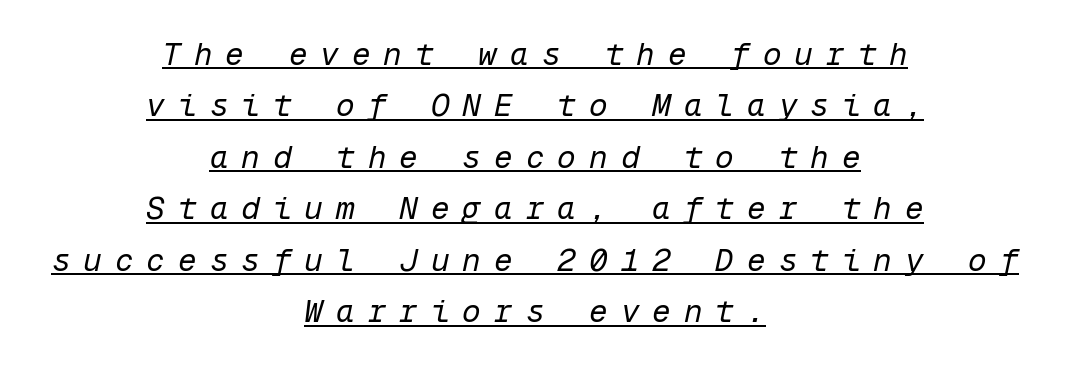
Spacing between characters has been opened up far beyond the box default. These lines are rendered in a fixed-pitch font. When letters slant like this, we call the style italic. This reads as an unemphasized weight, regular at the heaviest.
